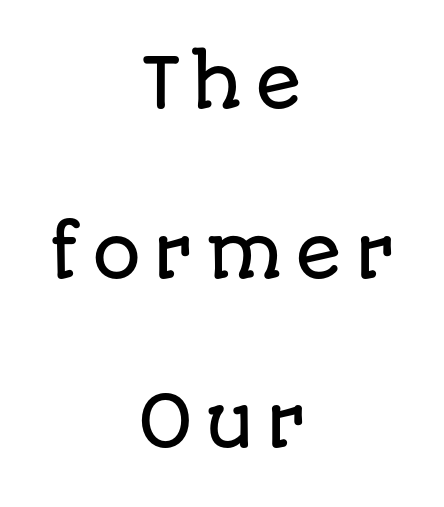
{"serif": "no", "italic": "no", "width": "normal", "stroke_contrast": "low", "x_height": "large", "monospaced": "no", "underline": "no", "align": "center", "line_spacing": "loose", "line_spacing_ratio": 2.46, "glyph_px": 69}
